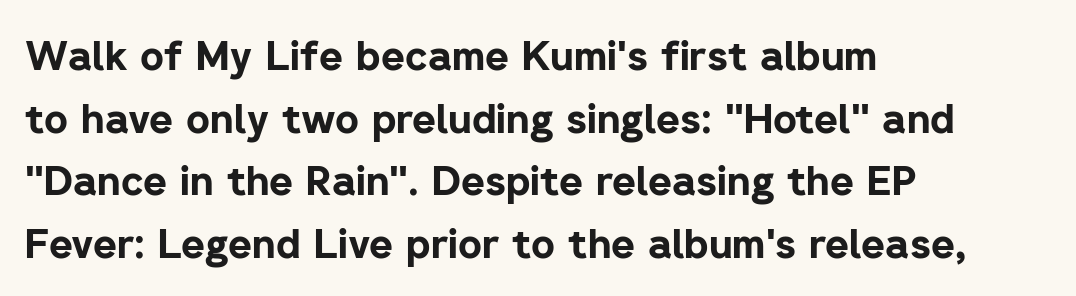
Character widths vary here, with narrow letters taking less room than wide ones. Ordinary non-slanted type is in use. Words float on clear page, feet unadorned. Visually the block forms a straight wall on the left and a jagged coastline on the right.
